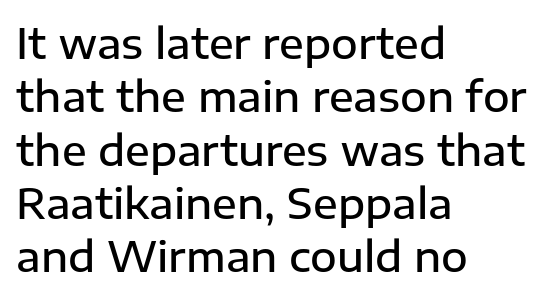
The image shows 41 px semibold sans-serif type, upright; set left-aligned, normal line spacing (1.3x), normal letter spacing, not underlined; low stroke contrast and a medium x-height.
